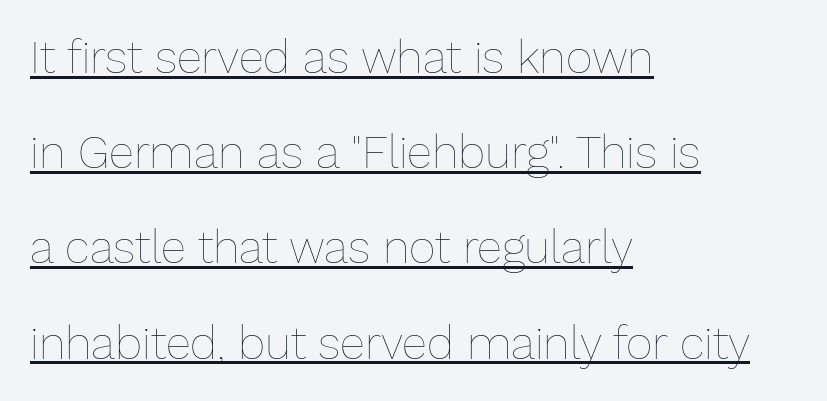
Q: Is the text bold? A: No.
Q: Is the text italic (slanted)? A: No, it is upright.
Q: Is the text underlined? A: Yes.
Q: How is the paragraph aligned? A: Left-aligned.
Q: Is the spacing between letters normal or unusually wide? A: Normal.
Q: Is the spacing between lines tight, normal or loose? A: Loose.
Q: Width (condensed, normal, or wide)? A: Normal.
Q: Stroke contrast? A: Low.
Q: x-height? A: Medium.
Q: Monospaced? A: No.
